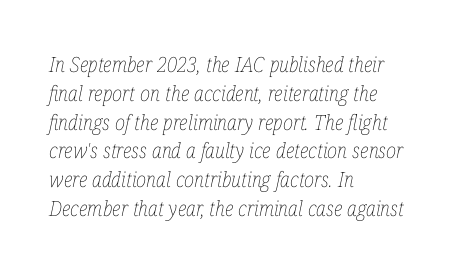
The image shows 21 px text type, italic (leaning right); set left-aligned, normal line spacing (1.37x), normal letter spacing, not underlined.
